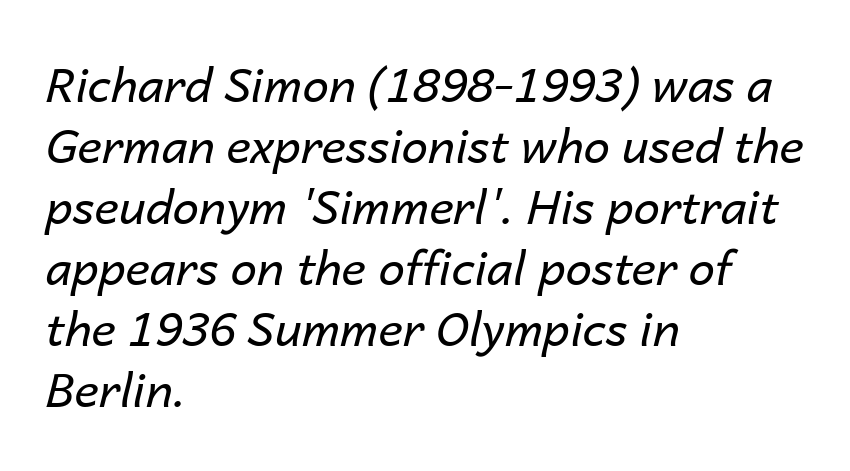
{"italic": "yes", "lean": "right", "slant_degrees": 14, "bold": "no", "weight": "regular", "width": "normal", "stroke_contrast": "low", "x_height": "medium", "monospaced": "no", "underline": "no", "align": "left", "line_spacing": "normal", "line_spacing_ratio": 1.3, "letter_spacing": "normal", "letter_spacing_em": 0.0, "glyph_px": 47}
